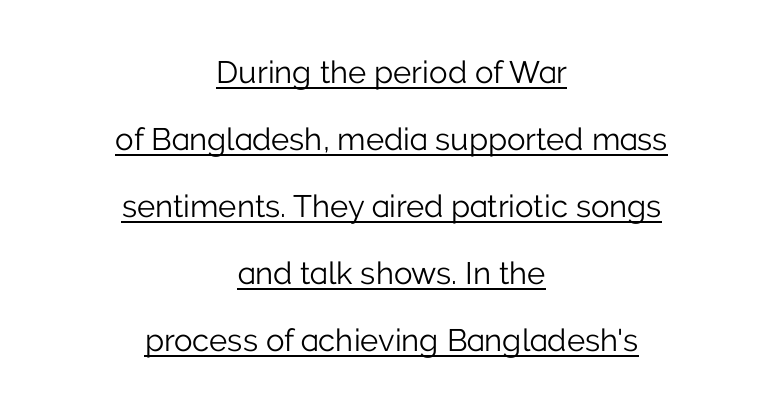
The image shows 31 px light sans-serif type, upright; set centered, loose line spacing (2.16x), normal letter spacing, underlined; low stroke contrast and a medium x-height.
